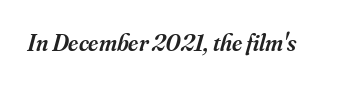
The image shows 24 px text type, italic (leaning right); set normal letter spacing, not underlined.
